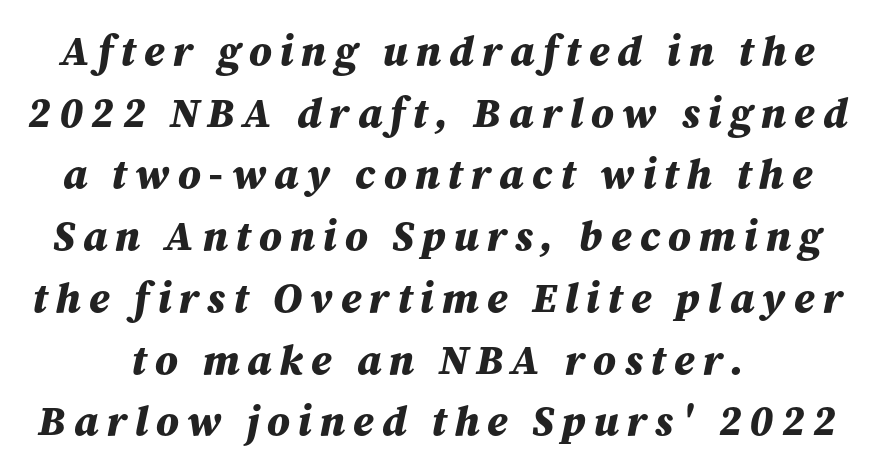
{"italic": "yes", "lean": "right", "slant_degrees": 12, "bold": "yes", "weight": "bold", "width": "normal", "stroke_contrast": "medium", "x_height": "medium", "monospaced": "no", "underline": "no", "line_spacing": "normal", "line_spacing_ratio": 1.47, "glyph_px": 42}
